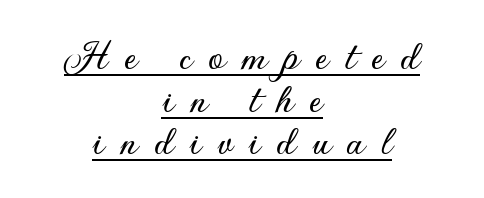
{"serif": "no", "width": "normal", "stroke_contrast": "low", "x_height": "small", "monospaced": "no", "underline": "yes", "align": "center", "line_spacing": "tight", "line_spacing_ratio": 0.97, "letter_spacing": "wide", "letter_spacing_em": 0.36, "glyph_px": 44}
